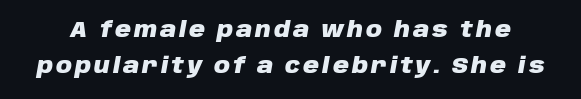
Q: Is the text bold? A: Yes.
Q: Is the text italic (slanted)? A: Yes, it leans right by about 10 degrees.
Q: Is the text underlined? A: No.
Q: Is the spacing between lines tight, normal or loose? A: Normal.
